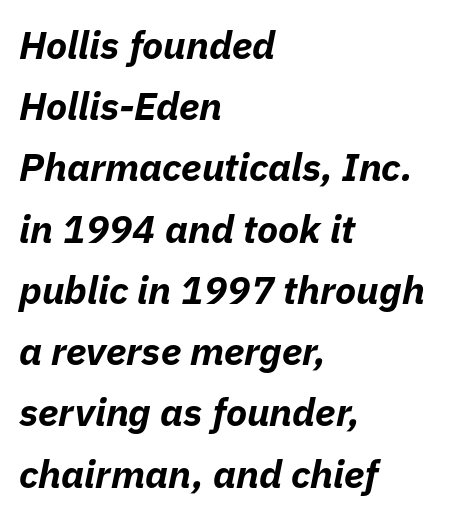
The image shows 39 px bold type, italic (leaning right); set left-aligned, normal line spacing (1.57x), normal letter spacing, not underlined; low stroke contrast and a medium x-height.
